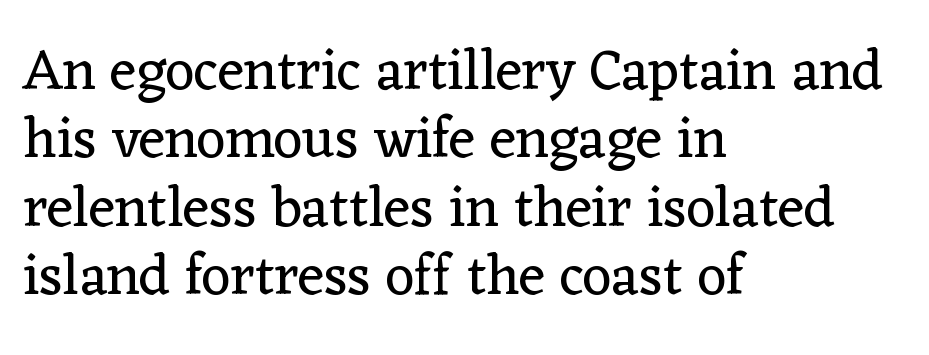
Here the designer chose a conventional face with non-uniform glyph widths. Small tapered or slab feet sit at the stroke ends, so this counts as serif. This rendering uses left alignment, leaving the right contour irregular. The specimen reads as upright at a glance. Weight class: somewhere from thin through regular.
